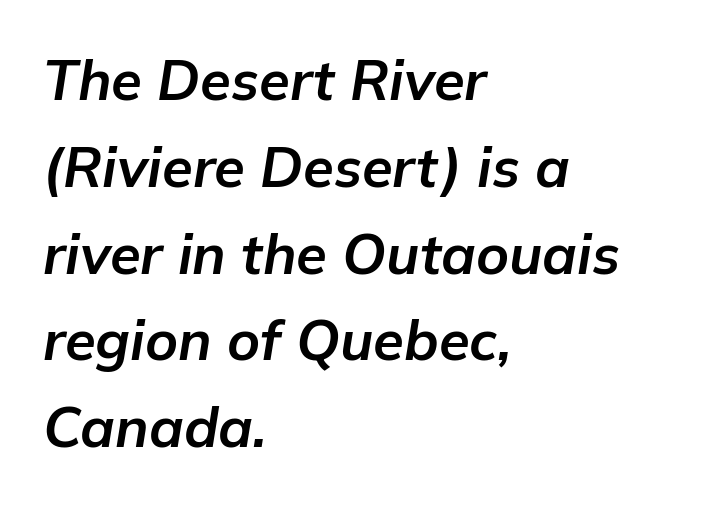
The gap between lines stays unmarked. Do the characters align in a grid? No, the font is proportional. Students, observe: this is what conventionally led text looks like. Which margin do the lines hug? The left one — the right edge is uneven. Weight: bold. Nothing unusual about the tracking: characters are spaced as the font intends.
